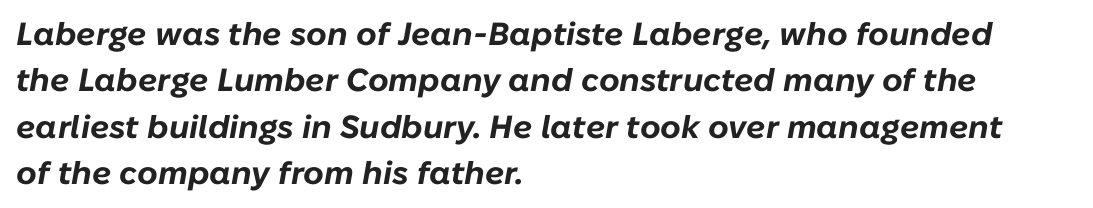
Q: Is the text bold? A: Yes.
Q: Is the text italic (slanted)? A: Yes, it leans right by about 10 degrees.
Q: Is the text underlined? A: No.
Q: How is the paragraph aligned? A: Left-aligned.
Q: Is the spacing between letters normal or unusually wide? A: Normal.
Q: Is the spacing between lines tight, normal or loose? A: Normal.
Q: Width (condensed, normal, or wide)? A: Normal.
Q: Stroke contrast? A: Low.
Q: x-height? A: Medium.
Q: Monospaced? A: No.
